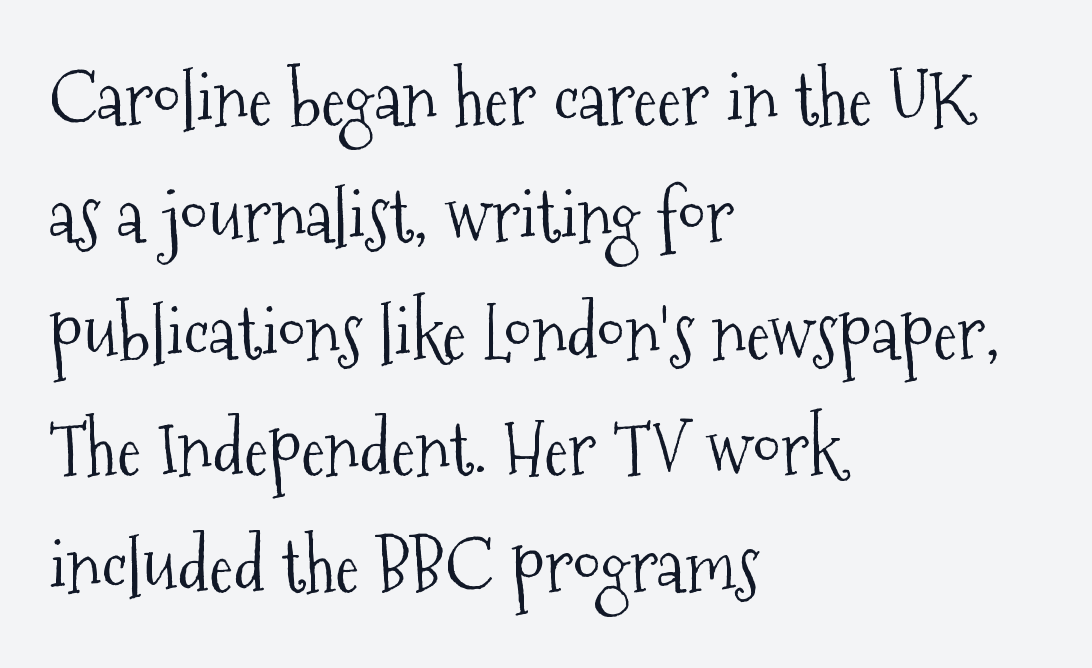
The image shows 73 px light, condensed serif type, upright; set left-aligned, normal line spacing (1.6x), normal letter spacing, not underlined; medium stroke contrast and a medium x-height.
